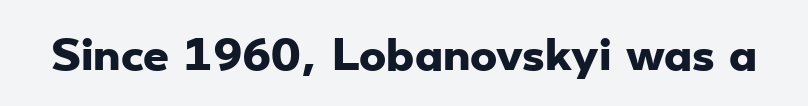
How are the letters spaced? Ordinarily, with no added tracking. Heavy-handed strokes throughout: this text is bold. The rendering uses natural spacing where letterforms have individual widths. Check the space under the baseline: it is left empty. To sum up the face: it is a sans, with no serifs.
